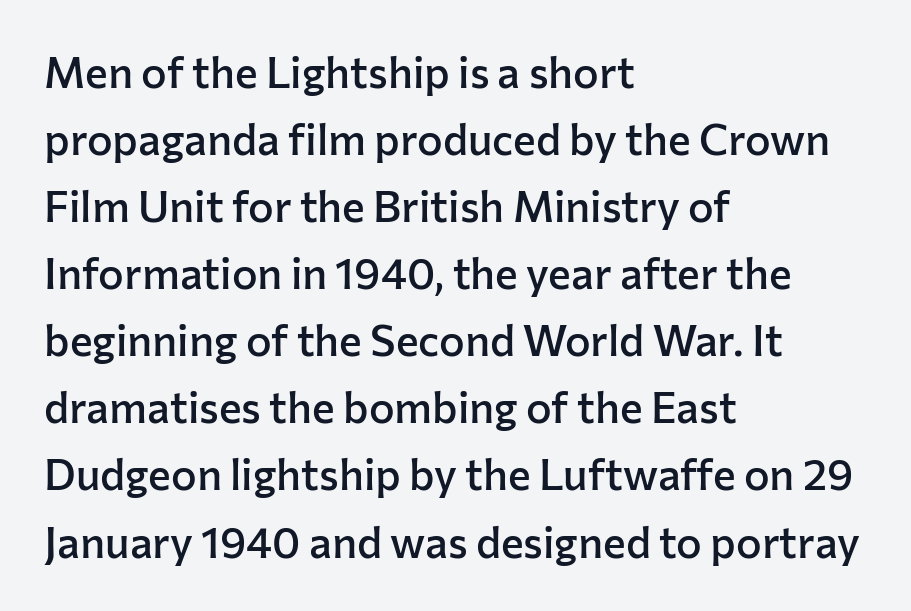
{"serif": "no", "italic": "no", "bold": "semi", "weight": "semibold", "width": "normal", "stroke_contrast": "low", "x_height": "medium", "monospaced": "no", "underline": "no", "align": "left", "line_spacing": "normal", "line_spacing_ratio": 1.56, "letter_spacing": "normal", "letter_spacing_em": 0.0, "glyph_px": 43}
